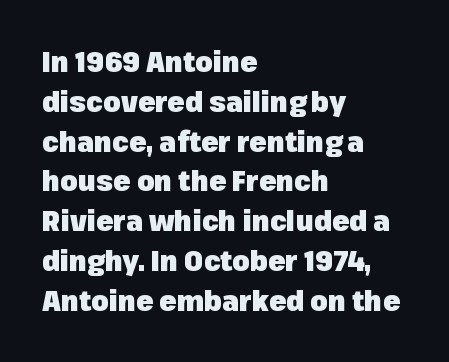
The axis of the letterforms is exactly vertical. The designer left line spacing at the default. No extra tracking has been applied to these lines. A full-strength bold gives these letters their thick strokes. These lines stack with their left ends in a neat column.
